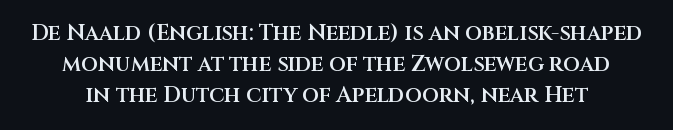
{"italic": "no", "bold": "semi", "underline": "no", "line_spacing": "normal", "line_spacing_ratio": 1.41, "letter_spacing": "normal", "letter_spacing_em": 0.0, "glyph_px": 22}
